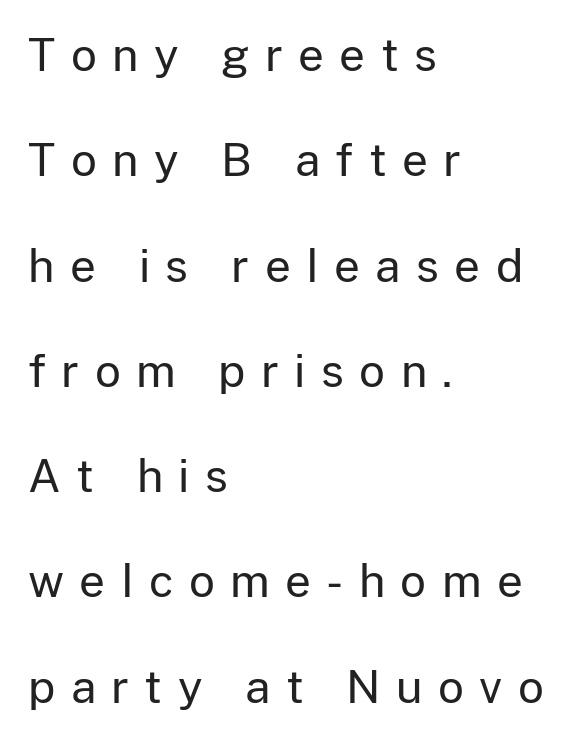
The image shows 45 px regular-weight sans-serif type, upright; set left-aligned, loose line spacing (2.34x), unusually wide letter spacing (+0.34 em), not underlined; low stroke contrast and a medium x-height.
